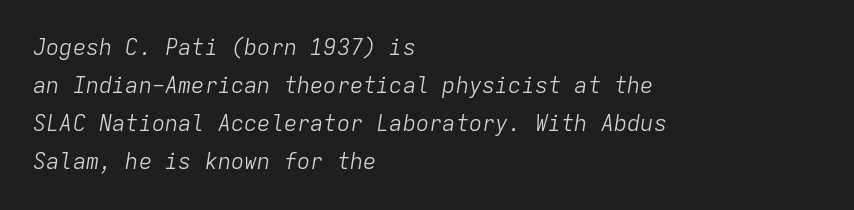
Q: Is the text bold? A: No.
Q: Is the text italic (slanted)? A: Yes, it leans right by about 9 degrees.
Q: Is the text underlined? A: No.
Q: How is the paragraph aligned? A: Left-aligned.
Q: Is the spacing between letters normal or unusually wide? A: Normal.
